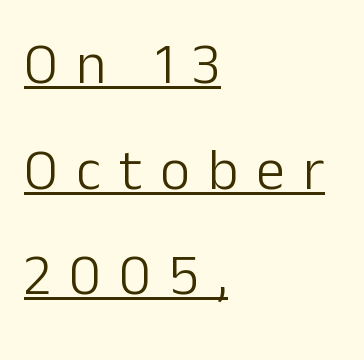
The image shows 58 px light sans-serif type, upright; set left-aligned, line spacing 1.82x, unusually wide letter spacing (+0.31 em), underlined; low stroke contrast and a medium x-height.
